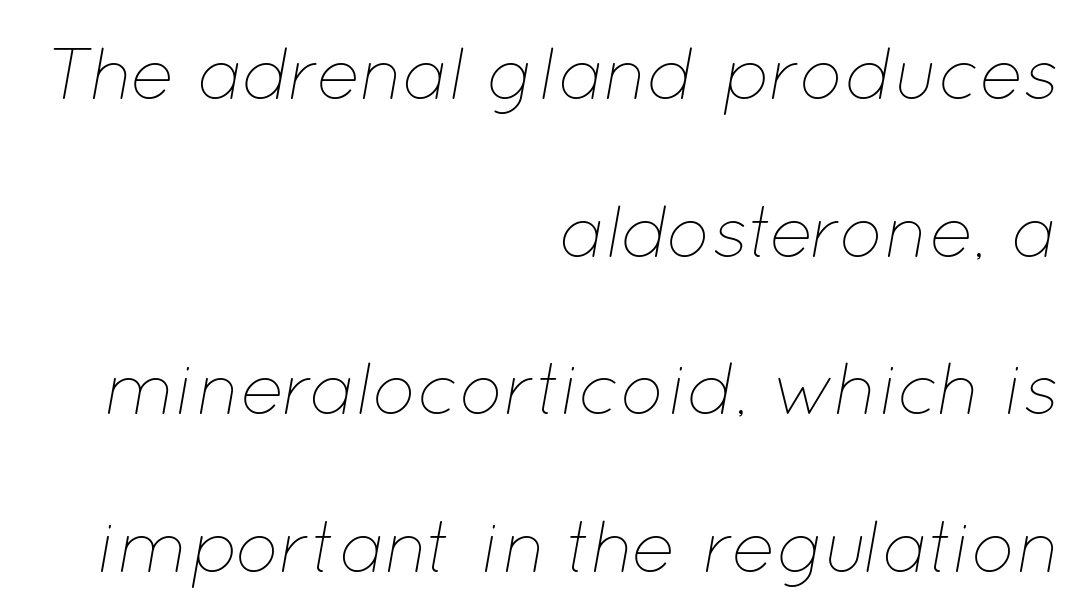
Is the letter spacing exaggerated? No — it looks like the ordinary default. The line-height multiplier appears high, well above default. Is the stroke heavy? The answer is a plain regular-or-lighter. Layout note: lines flush right.
